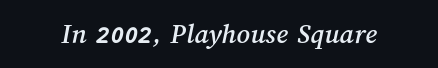
Here the designer chose a conventional face with non-uniform glyph widths. Students, note that the glyphs here touch the page at normal intervals. No word sits above an underline.
